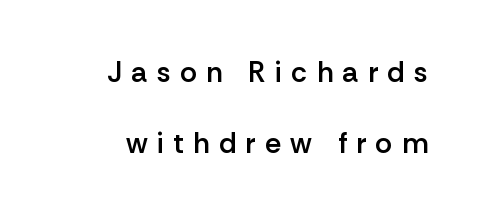
{"serif": "no", "italic": "no", "bold": "semi", "weight": "semibold", "width": "normal", "stroke_contrast": "low", "x_height": "medium", "monospaced": "no", "underline": "no", "line_spacing": "loose", "line_spacing_ratio": 2.44, "letter_spacing": "wide", "letter_spacing_em": 0.32, "glyph_px": 29}
